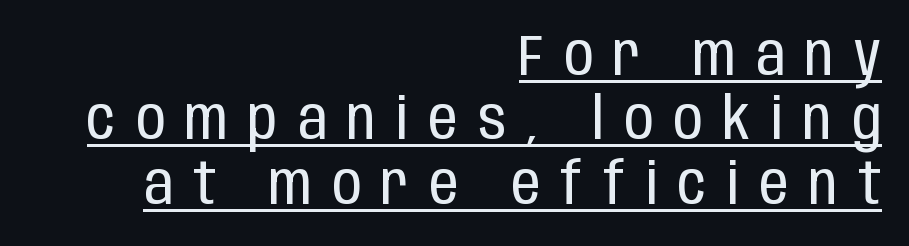
The image shows 58 px regular-weight, condensed sans-serif type, upright; set right-aligned, tight line spacing (1.11x), unusually wide letter spacing (+0.35 em), underlined; low stroke contrast and a large x-height.
